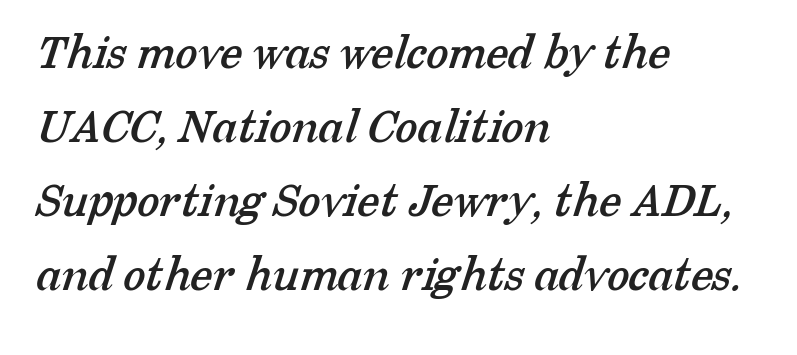
The image shows 51 px serif type; set left-aligned, normal line spacing (1.45x), normal letter spacing, not underlined; low stroke contrast and a medium x-height.
